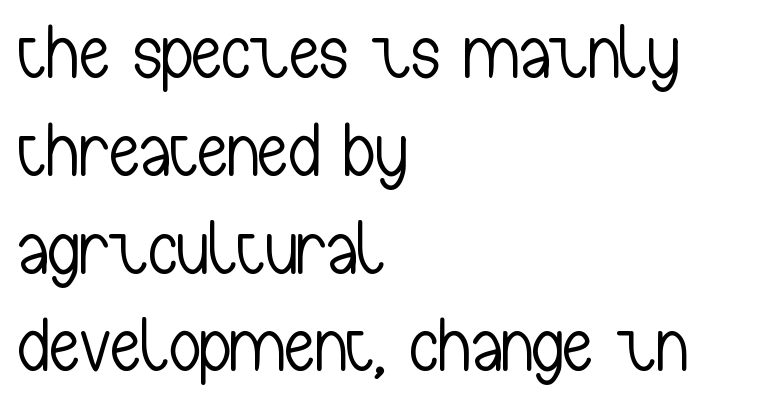
{"serif": "no", "italic": "no", "bold": "no", "weight": "light", "width": "condensed", "stroke_contrast": "low", "x_height": "medium", "monospaced": "no", "underline": "no", "align": "left", "line_spacing": "normal", "line_spacing_ratio": 1.27, "letter_spacing": "normal", "letter_spacing_em": 0.0, "glyph_px": 77}
